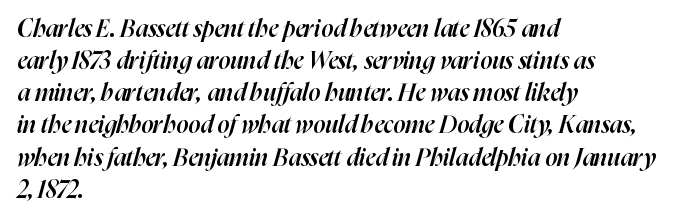
The image shows 24 px text type, italic (leaning right); set left-aligned, normal line spacing (1.34x), normal letter spacing, not underlined.
